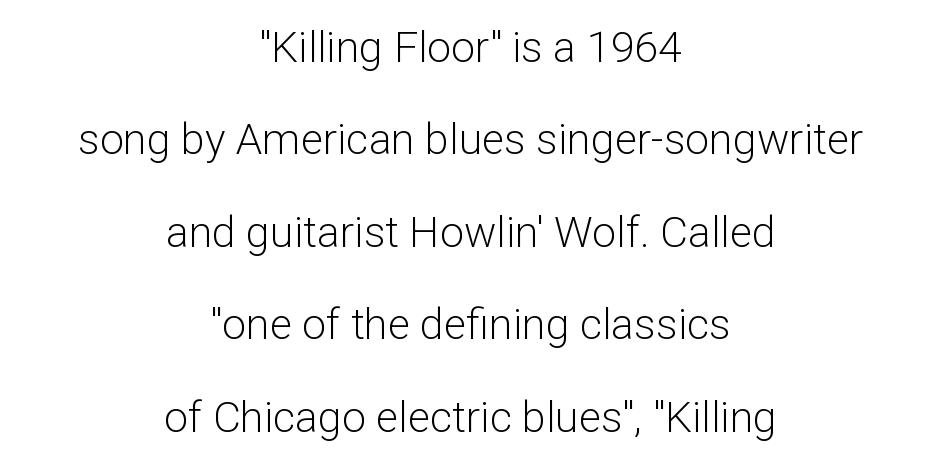
The image shows 43 px light sans-serif type, upright; set centered, loose line spacing (2.15x), normal letter spacing, not underlined; low stroke contrast and a medium x-height.
